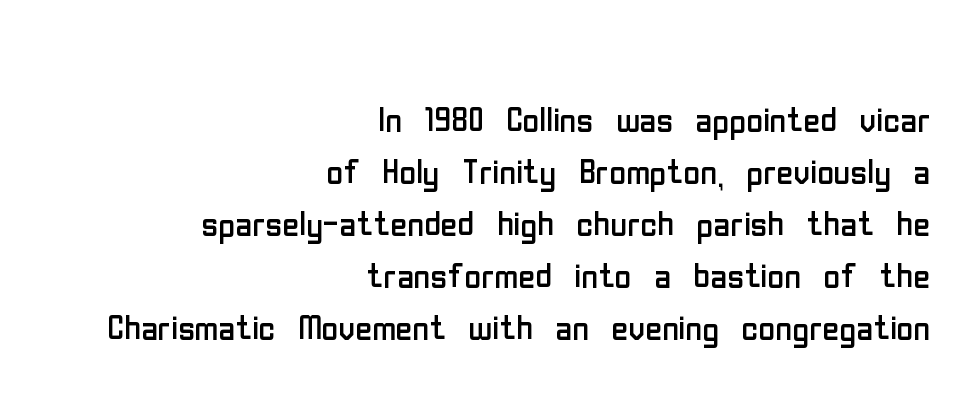
Q: Is the text bold? A: No.
Q: Is the text italic (slanted)? A: No, it is upright.
Q: Is the typeface a serif or a sans-serif typeface? A: Sans-serif.
Q: Is the text underlined? A: No.
Q: How is the paragraph aligned? A: Right-aligned.
Q: Is the spacing between letters normal or unusually wide? A: Normal.
Q: Is the spacing between lines tight, normal or loose? A: Tight.
Q: Width (condensed, normal, or wide)? A: Condensed.
Q: Stroke contrast? A: Low.
Q: x-height? A: Medium.
Q: Monospaced? A: No.
